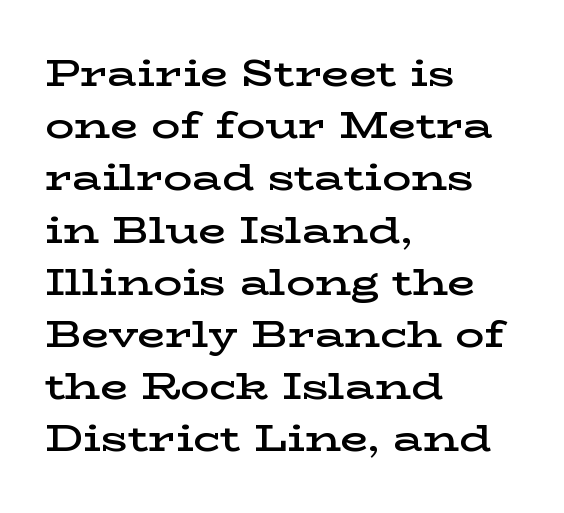
Style check: upright. On the weight axis this lands at semibold, roughly 600. This sample uses a serif face. Leading: standard. Looks like regular typesetting: each glyph gets only the width it needs.
